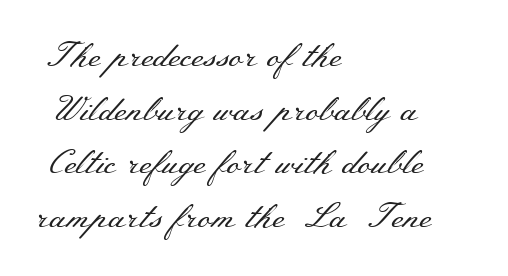
The type family on display is of the serif kind. Compared with typical body copy, the letter spacing here is the same. The passage shown is typed in a proportional face where columns would drift.
